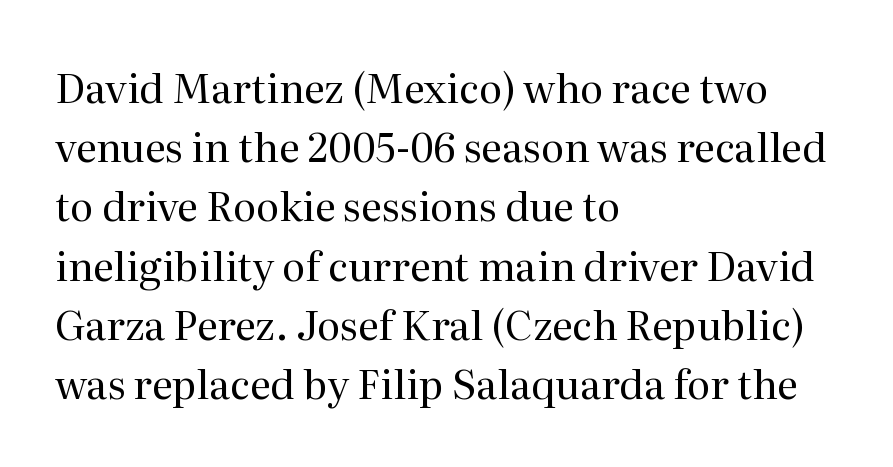
The image shows 40 px regular-weight serif type, upright; set left-aligned, normal line spacing (1.48x), normal letter spacing, not underlined; medium stroke contrast and a medium x-height.
